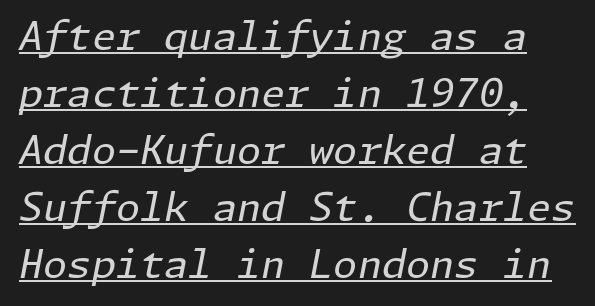
Q: Is the text bold? A: No.
Q: Is the text italic (slanted)? A: Yes, it leans right by about 11 degrees.
Q: Is the text underlined? A: Yes.
Q: Is the spacing between letters normal or unusually wide? A: Normal.
Q: Is the spacing between lines tight, normal or loose? A: Normal.
Q: Width (condensed, normal, or wide)? A: Normal.
Q: Stroke contrast? A: Low.
Q: x-height? A: Medium.
